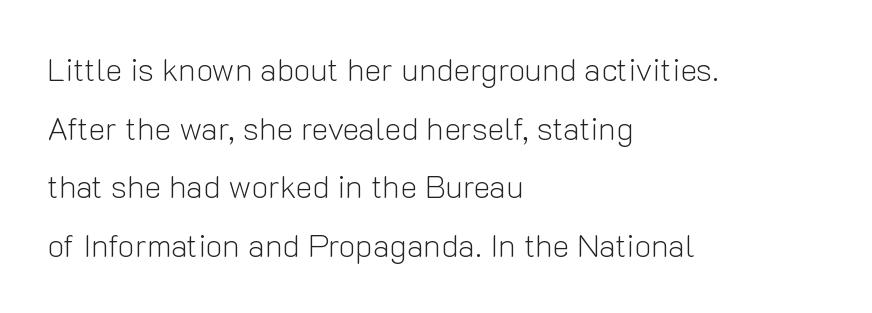
The image shows 32 px light sans-serif type, upright; set left-aligned, line spacing 1.83x, normal letter spacing, not underlined; low stroke contrast and a medium x-height.
